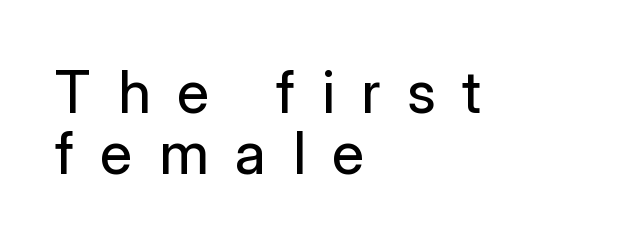
The image shows 59 px regular-weight sans-serif type, upright; set left-aligned, tight line spacing (1.04x), unusually wide letter spacing (+0.45 em), not underlined; low stroke contrast and a medium x-height.
